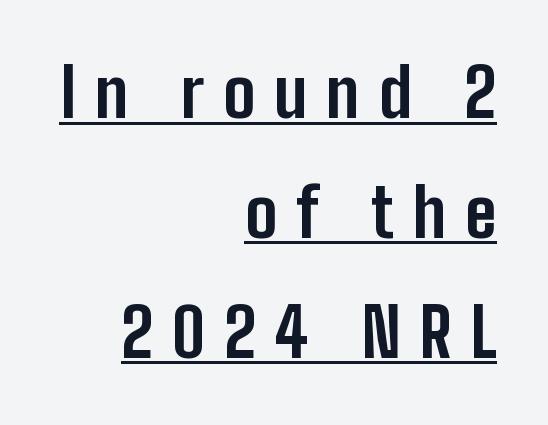
{"serif": "no", "italic": "no", "bold": "yes", "weight": "bold", "width": "condensed", "stroke_contrast": "low", "x_height": "medium", "monospaced": "no", "underline": "yes", "align": "right", "line_spacing_ratio": 1.79, "letter_spacing": "wide", "letter_spacing_em": 0.28, "glyph_px": 67}
